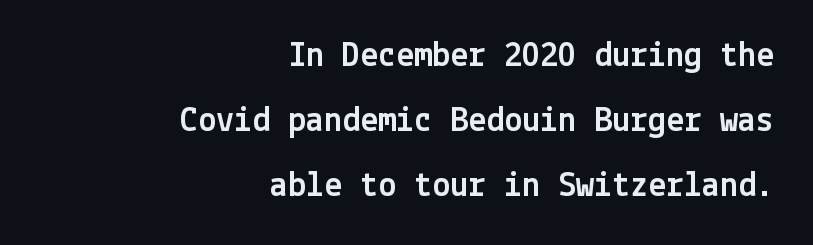
The letters stand straight up with perfectly vertical stems. This rendering uses right alignment, leaving the left contour irregular. This is sans-serif lettering, the kind often seen on screens and signage. Descenders hang freely into open space.
